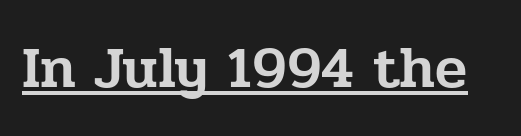
Compared with undecorated copy, this sample adds a rule below the words. The tracking reads as untouched default to a designer's eye. Do the characters align in a grid? No, the font is proportional. Tall strokes in this sample are plumb rather than angled. These lines are composed in type with serifs.
